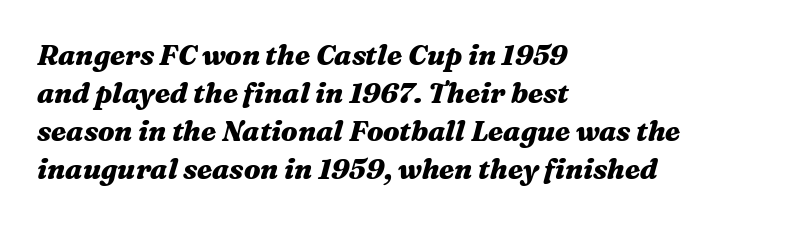
Descenders hang freely into open space. The rendering uses natural spacing where letterforms have individual widths. The typesetter chose a ragged-right arrangement here. You can tell it's italic because the verticals aren't actually vertical. Baseline-to-baseline distance is the conventional proportion of letter height.
